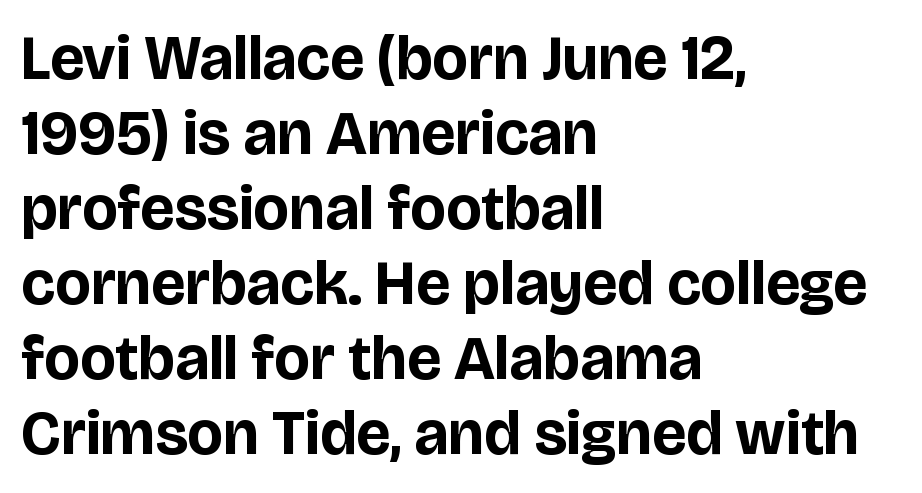
{"serif": "no", "italic": "no", "bold": "yes", "weight": "bold", "width": "normal", "stroke_contrast": "low", "x_height": "large", "monospaced": "no", "underline": "no", "align": "left", "line_spacing_ratio": 1.21, "letter_spacing": "normal", "letter_spacing_em": 0.0, "glyph_px": 62}
